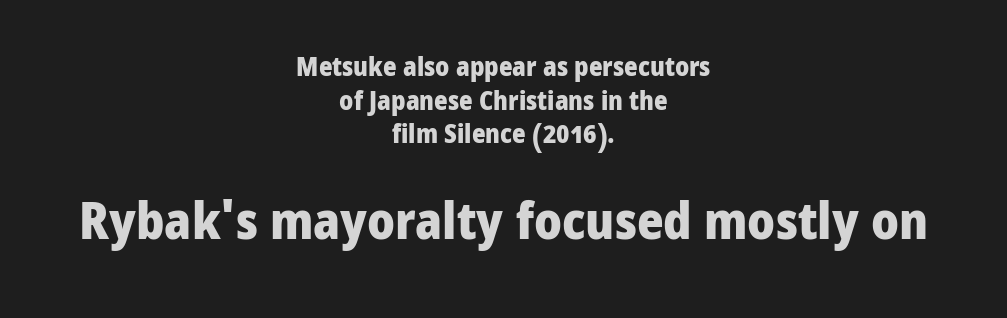
The image shows 51 px heavy sans-serif type, upright; set centered, normal line spacing (1.29x), normal letter spacing, not underlined; the second (bottom) block is 1.96x larger; low stroke contrast and a medium x-height.
